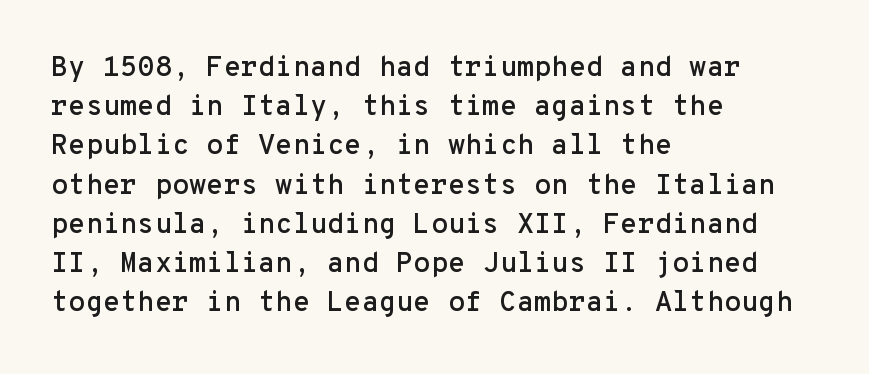
{"serif": "no", "italic": "no", "width": "normal", "stroke_contrast": "low", "x_height": "medium", "monospaced": "yes", "underline": "no", "align": "left", "line_spacing": "normal", "line_spacing_ratio": 1.4, "letter_spacing": "normal", "letter_spacing_em": 0.0, "glyph_px": 28}
